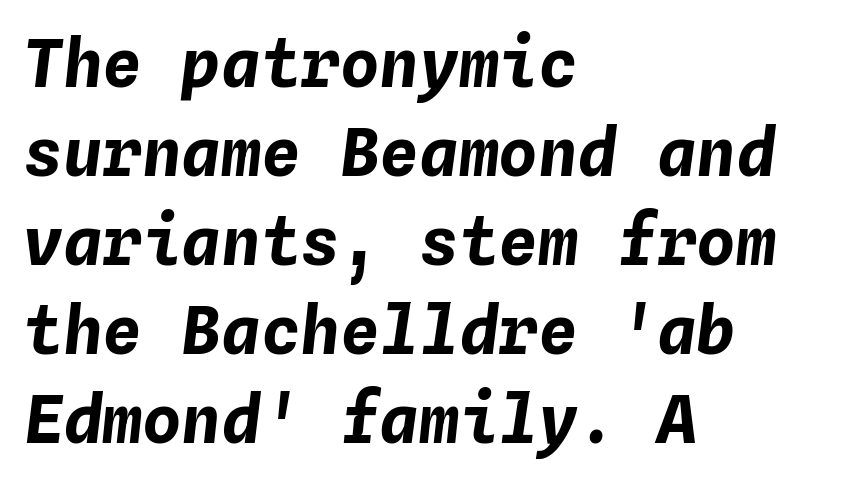
{"italic": "yes", "lean": "right", "slant_degrees": 4, "bold": "yes", "weight": "bold", "width": "normal", "stroke_contrast": "low", "x_height": "medium", "monospaced": "yes", "underline": "no", "align": "left", "line_spacing": "normal", "line_spacing_ratio": 1.35, "letter_spacing": "normal", "letter_spacing_em": 0.0, "glyph_px": 66}
